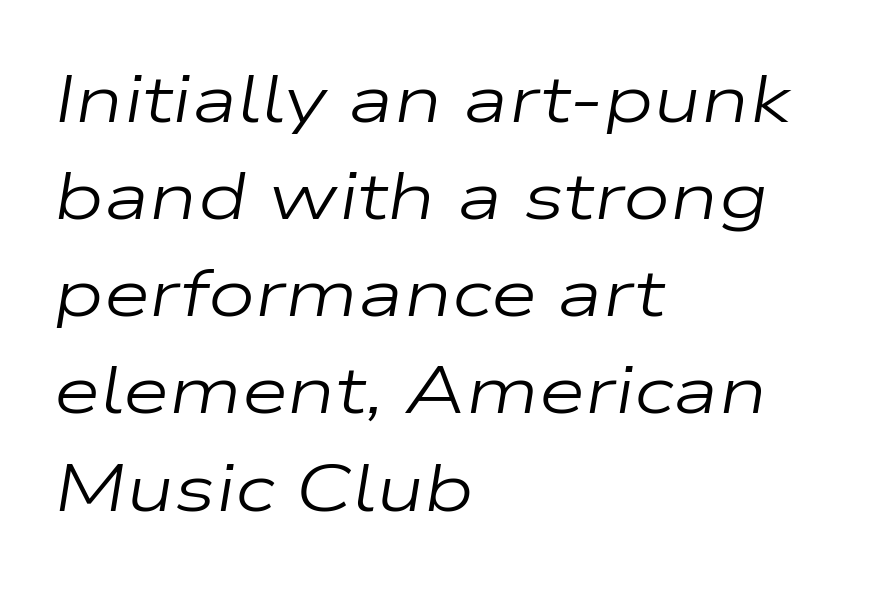
{"italic": "yes", "lean": "right", "slant_degrees": 9, "bold": "no", "weight": "regular", "width": "wide", "stroke_contrast": "low", "x_height": "medium", "monospaced": "no", "underline": "no", "align": "left", "line_spacing": "normal", "line_spacing_ratio": 1.45, "letter_spacing": "normal", "letter_spacing_em": 0.0, "glyph_px": 67}
